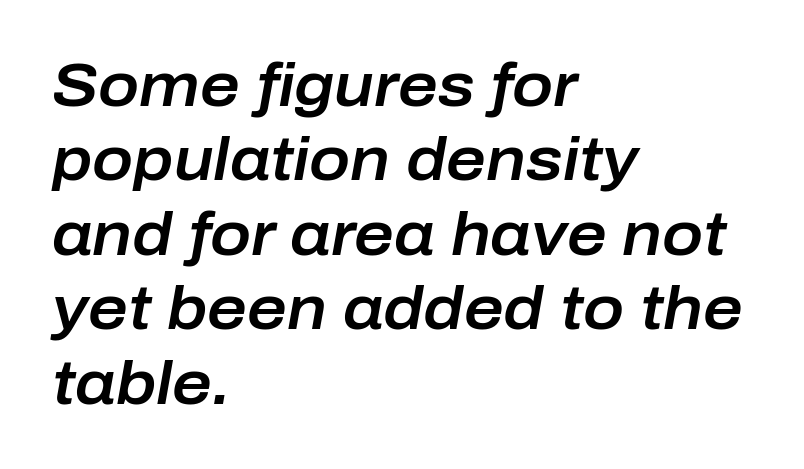
A typesetter would call this proportional, since set widths differ per character. The paragraph has a hard left edge and a soft right edge. Any mark beneath the type? The region is blank. Italic: yes, the glyphs are oblique. This rendering leaves character spacing at its baseline value.
